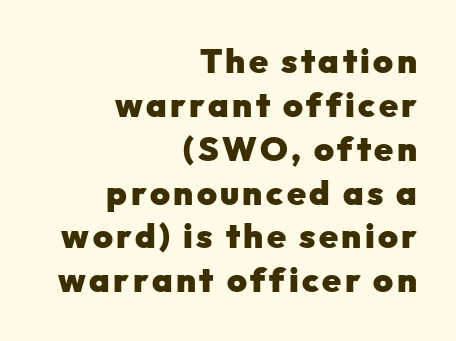
The image shows 34 px heavy sans-serif type, upright; set right-aligned, normal line spacing (1.29x), not underlined; low stroke contrast and a medium x-height.
